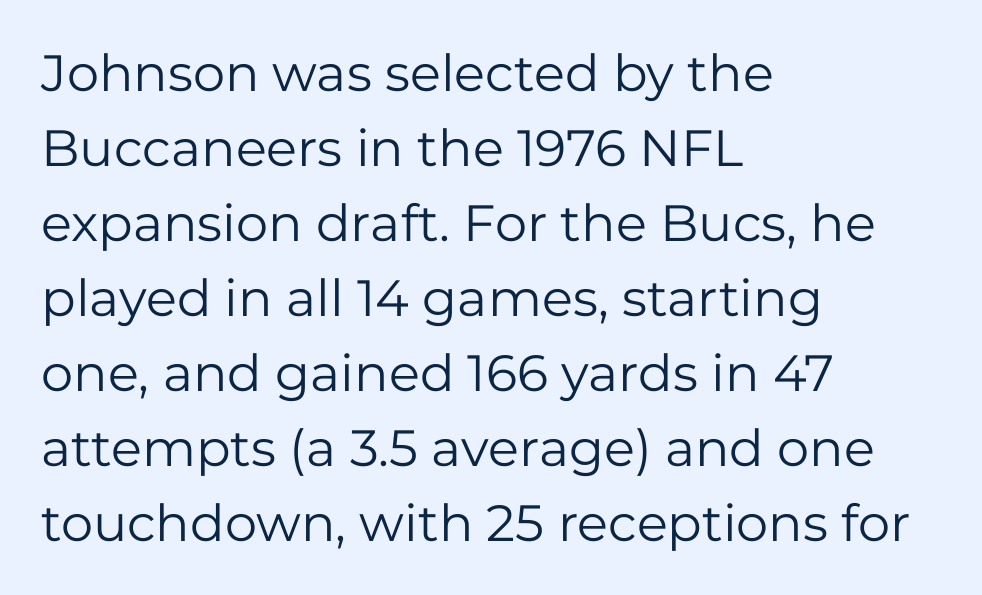
Q: Is the text bold? A: No.
Q: Is the text italic (slanted)? A: No, it is upright.
Q: Is the typeface a serif or a sans-serif typeface? A: Sans-serif.
Q: Is the text underlined? A: No.
Q: How is the paragraph aligned? A: Left-aligned.
Q: Is the spacing between letters normal or unusually wide? A: Normal.
Q: Is the spacing between lines tight, normal or loose? A: Normal.
Q: Width (condensed, normal, or wide)? A: Normal.
Q: Stroke contrast? A: Low.
Q: x-height? A: Medium.
Q: Monospaced? A: No.
